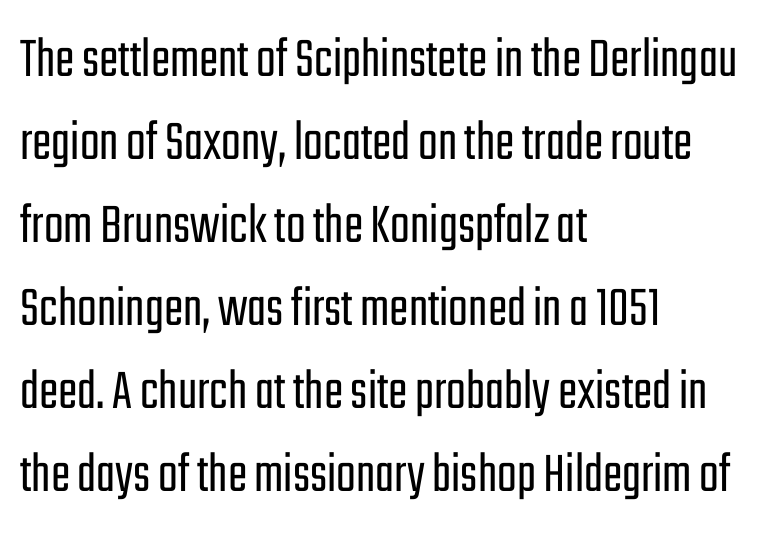
Note: no serifs on the glyphs. These lines are rendered in a variable-pitch font. Check under the words: just untouched page. Each word holds together tightly as a unit, with standard inter-letter gaps. This is the regular roman posture of the typeface. Unbolded letterforms with no extra heft.
